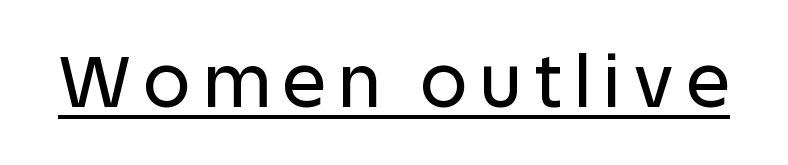
{"serif": "no", "italic": "no", "width": "normal", "stroke_contrast": "low", "x_height": "large", "monospaced": "no", "underline": "yes", "glyph_px": 72}
